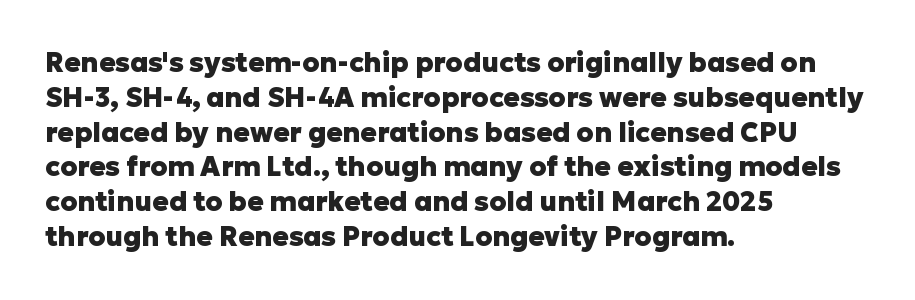
{"italic": "no", "bold": "yes", "underline": "no", "align": "left", "line_spacing": "normal", "line_spacing_ratio": 1.29, "letter_spacing": "normal", "letter_spacing_em": 0.0, "glyph_px": 27}
